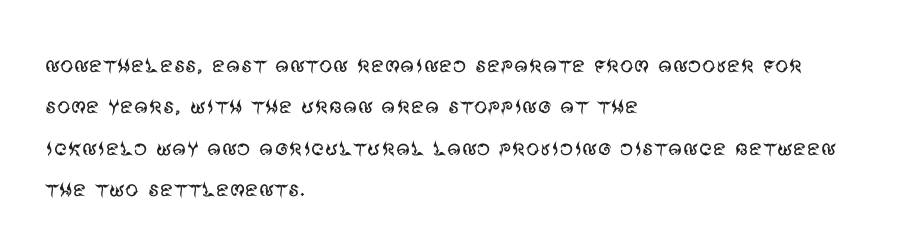
In terms of leading, this rendering sits right in the middle. The lettering stays uniformly vertical, giving the passage a roman look. Decoration check: the copy has no underline. The passage shown is not bold in any degree. How are the letters spaced? Ordinarily, with no added tracking.
